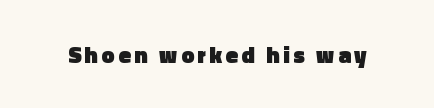
Q: Is the text bold? A: Yes.
Q: Is the text italic (slanted)? A: No, it is upright.
Q: Is the text underlined? A: No.
